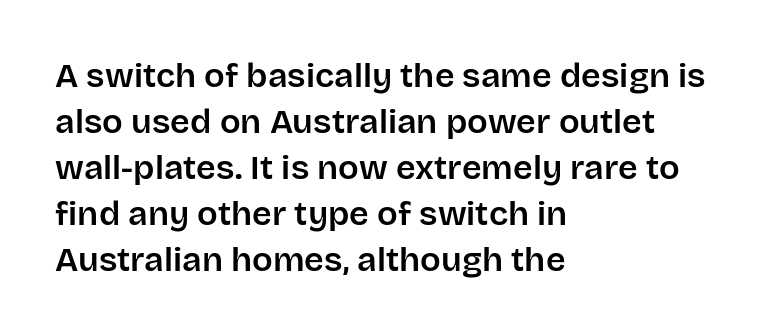
Q: Is the text italic (slanted)? A: No, it is upright.
Q: Is the typeface a serif or a sans-serif typeface? A: Sans-serif.
Q: Is the text underlined? A: No.
Q: How is the paragraph aligned? A: Left-aligned.
Q: Is the spacing between letters normal or unusually wide? A: Normal.
Q: Is the spacing between lines tight, normal or loose? A: Normal.
Q: Width (condensed, normal, or wide)? A: Normal.
Q: Stroke contrast? A: Low.
Q: x-height? A: Large.
Q: Monospaced? A: No.
